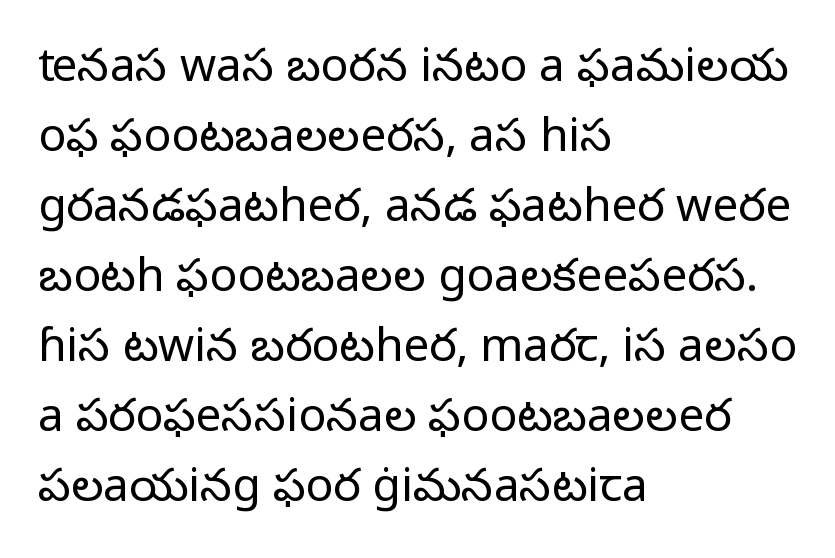
The space directly below the letters is spotless. These lines sit exactly where default settings would place them. Casual observation: everything's shoved over to the left. The tracking reads as untouched default to a designer's eye. Varying glyph widths throughout — classic text-font behaviour.
